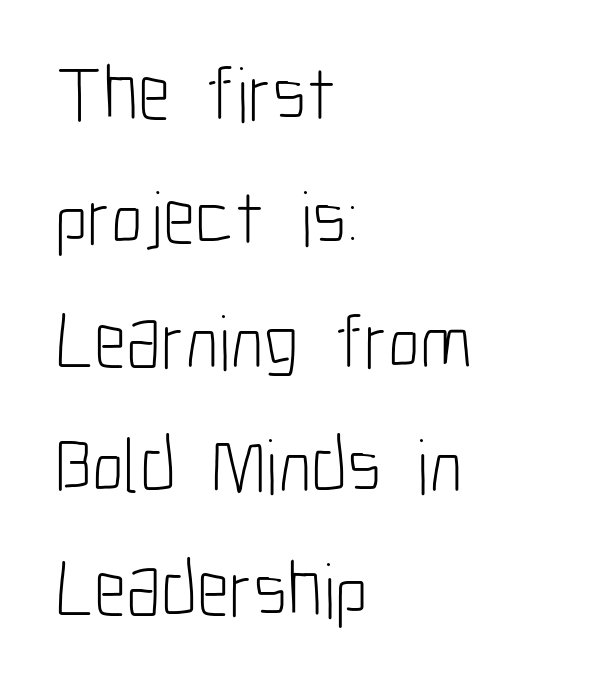
Q: Is the text bold? A: No.
Q: Is the text italic (slanted)? A: No, it is upright.
Q: Is the typeface a serif or a sans-serif typeface? A: Sans-serif.
Q: Is the text underlined? A: No.
Q: How is the paragraph aligned? A: Left-aligned.
Q: Is the spacing between letters normal or unusually wide? A: Normal.
Q: Is the spacing between lines tight, normal or loose? A: Normal.
Q: Width (condensed, normal, or wide)? A: Condensed.
Q: Stroke contrast? A: Low.
Q: x-height? A: Medium.
Q: Monospaced? A: No.
